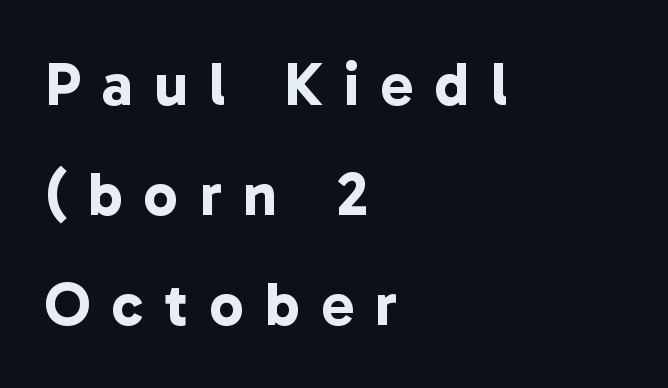
The image shows 61 px bold sans-serif type; set left-aligned, line spacing 1.8x, unusually wide letter spacing (+0.35 em), not underlined; low stroke contrast and a medium x-height.
